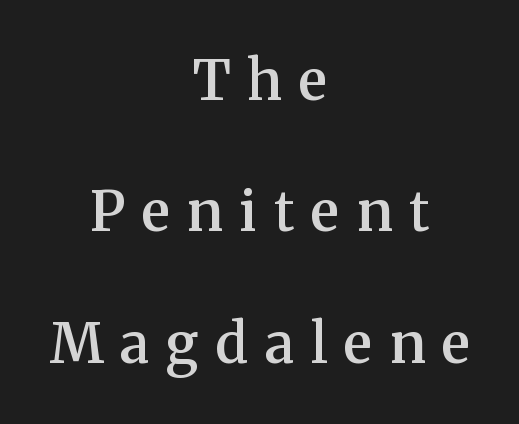
You can tell it's not italic because the verticals are truly vertical. A typesetter would label this face a serif. Note the varied advance widths — an 'i' is clearly narrower than an 'm'. Caption: expanded tracking, letters set apart.
